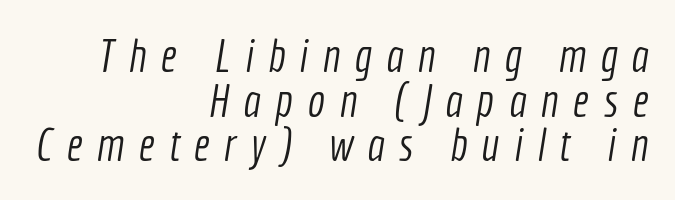
The image shows 46 px light, condensed sans-serif type; set right-aligned, tight line spacing (0.97x), unusually wide letter spacing (+0.31 em), not underlined; a medium x-height.
